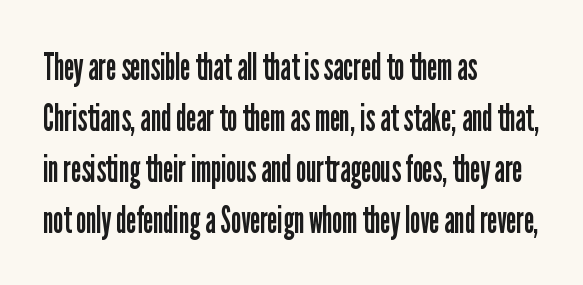
The ragged edge is on the right, which tells us the setting is flush left. Successive baselines arrive at the customary interval. This is sans-serif lettering, the kind often seen on screens and signage. Each word holds together tightly as a unit, with standard inter-letter gaps. You could not count columns in this text — the font is proportionally spaced.
